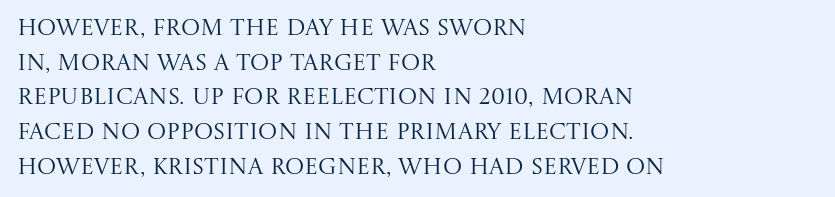
{"italic": "no", "bold": "no", "underline": "no", "align": "left", "line_spacing": "normal", "line_spacing_ratio": 1.51, "letter_spacing": "normal", "letter_spacing_em": 0.0, "glyph_px": 23}
